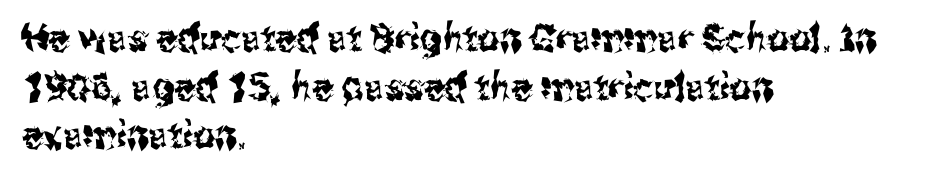
The image shows 38 px condensed sans-serif type, upright; set left-aligned, normal line spacing (1.28x), normal letter spacing, not underlined; medium stroke contrast and a medium x-height.
